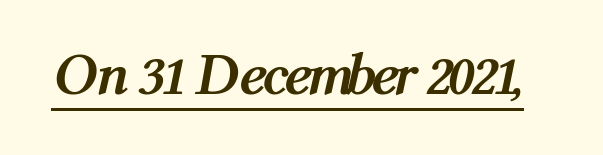
The glyphs look as if they've been sheared to an angle. Chunky letters — that's bold for sure. The face used here appears with an underline applied. These lines are rendered in a variable-pitch font. Default kerning and tracking; the words read as compact shapes.
